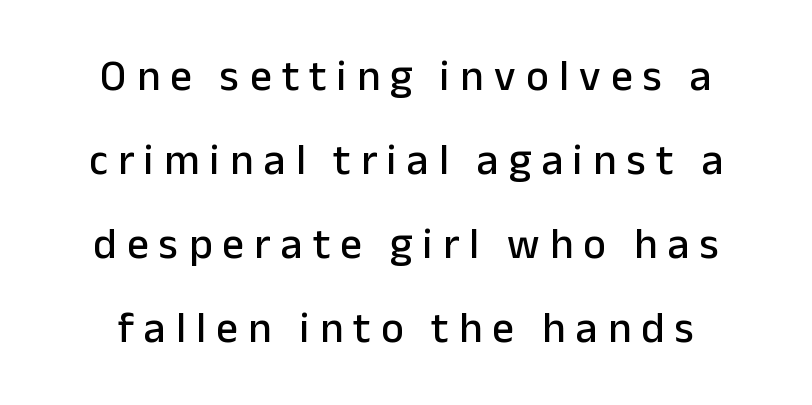
Successive baselines arrive slowly, with a big drop between each. The setting favours the middle, as headings and verse often do. Unmarked baselines from the first word to the last. Substantial extra tracking has been applied to these lines. The typeface chosen for these lines omits serifs. The lettering stays uniformly vertical, giving the passage a roman look.
